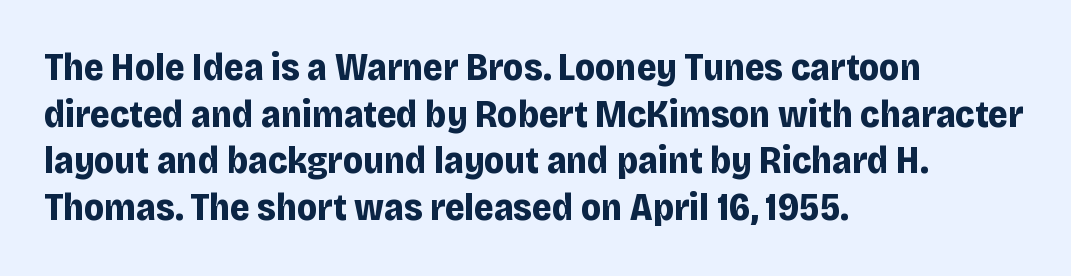
{"serif": "no", "italic": "no", "bold": "yes", "weight": "bold", "width": "normal", "stroke_contrast": "low", "x_height": "large", "monospaced": "no", "underline": "no", "align": "left", "line_spacing_ratio": 1.23, "letter_spacing": "normal", "letter_spacing_em": 0.0, "glyph_px": 38}
